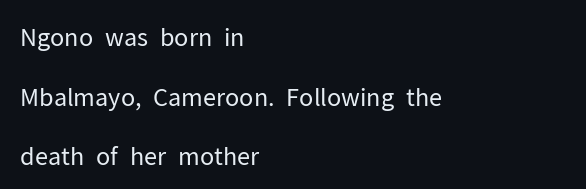
This rendering uses left alignment, leaving the right contour irregular. This rendering leaves character spacing at its baseline value. Ordinary non-slanted type is in use. Summary of vertical rhythm: relaxed, with wide interline spacing. Letters have the restrained weight of plain body copy at most.
